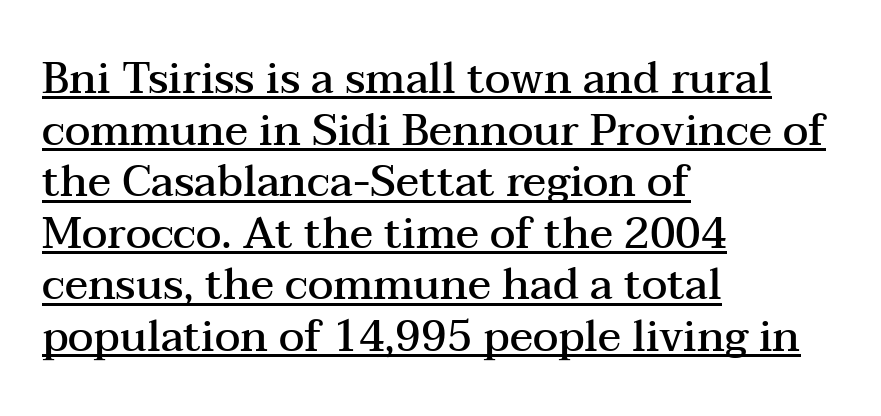
{"serif": "yes", "italic": "no", "bold": "semi", "weight": "semibold", "width": "wide", "stroke_contrast": "medium", "x_height": "medium", "monospaced": "no", "underline": "yes", "align": "left", "line_spacing_ratio": 1.2, "letter_spacing": "normal", "letter_spacing_em": 0.0, "glyph_px": 43}
